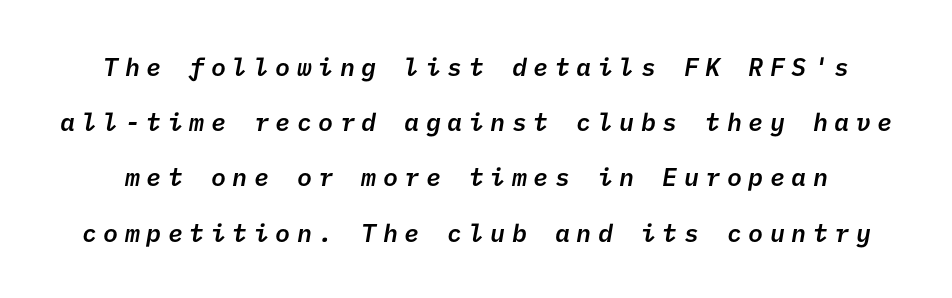
On the weight axis this lands at semibold, roughly 600. The vertical gap from one line to the next is large. This rendering features lettering with no underline. Observe the wide spacing: letters keep a clear distance from each other.
